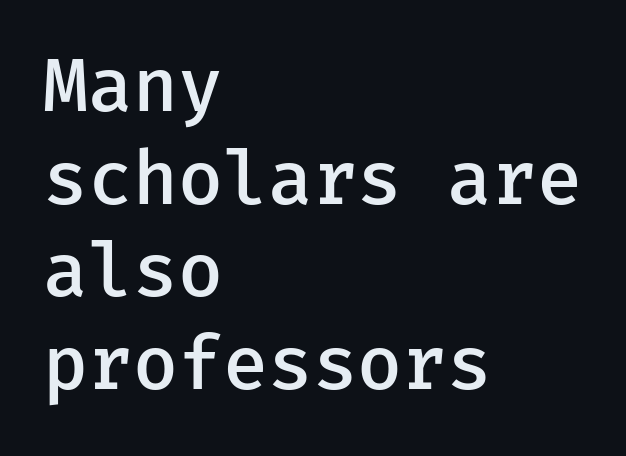
The image shows 73 px semibold sans-serif type, upright, monospaced; set left-aligned, normal line spacing (1.27x), normal letter spacing, not underlined; low stroke contrast and a medium x-height.
